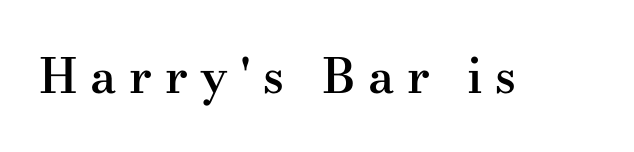
{"serif": "yes", "italic": "no", "bold": "semi", "weight": "semibold", "width": "wide", "stroke_contrast": "medium", "x_height": "small", "monospaced": "no", "underline": "no", "letter_spacing": "wide", "letter_spacing_em": 0.26, "glyph_px": 48}
